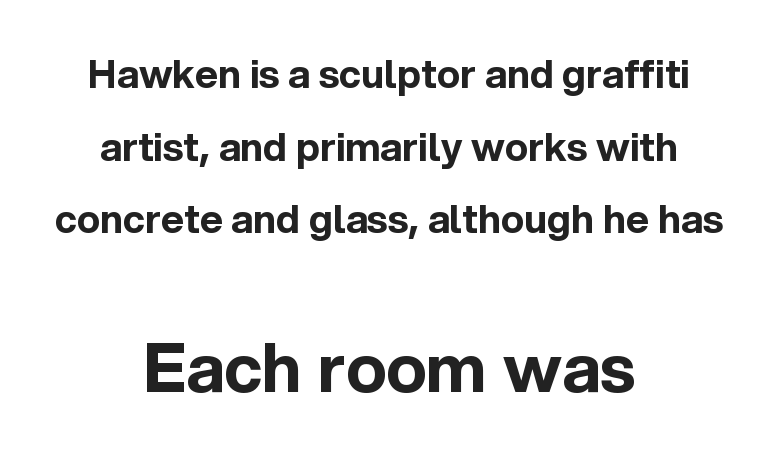
The image shows 68 px bold sans-serif type, upright; set centered, line spacing 1.86x, normal letter spacing, not underlined; the second (bottom) block is 1.74x larger; a medium x-height.
